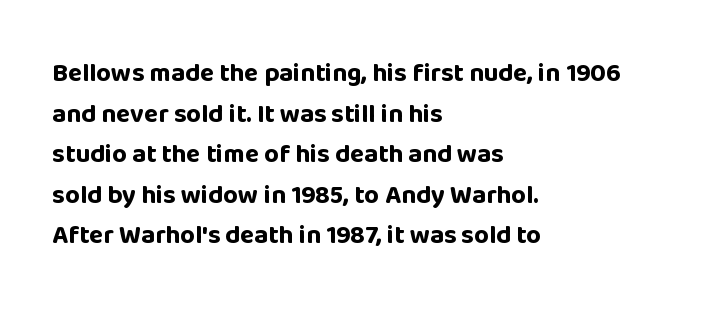
The image shows 26 px bold type, upright; set left-aligned, normal line spacing (1.56x), normal letter spacing, not underlined.
